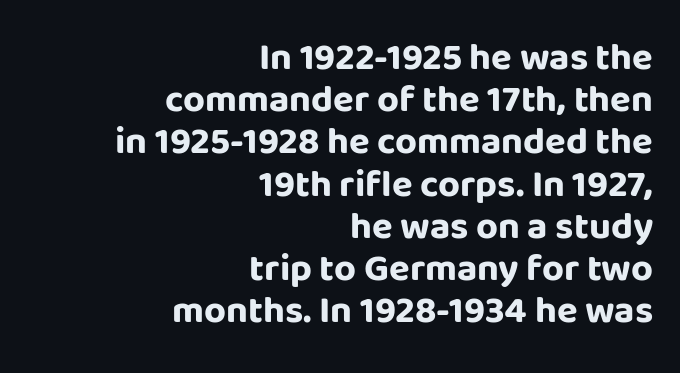
The image shows 38 px bold sans-serif type, upright; set right-aligned, tight line spacing (1.11x), normal letter spacing, not underlined; low stroke contrast and a large x-height.
